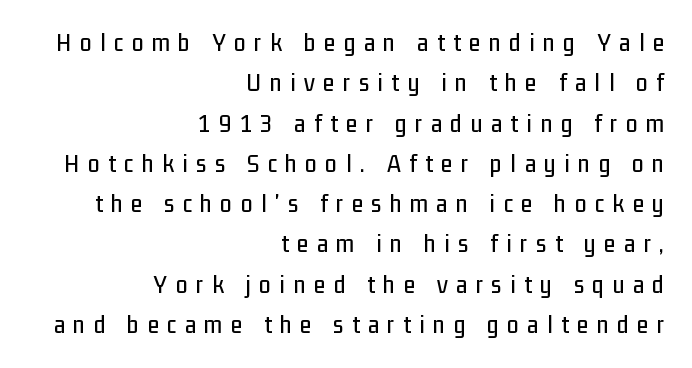
Q: Is the text italic (slanted)? A: No, it is upright.
Q: Is the text underlined? A: No.
Q: How is the paragraph aligned? A: Right-aligned.
Q: Is the spacing between letters normal or unusually wide? A: Unusually wide.
Q: Is the spacing between lines tight, normal or loose? A: Normal.
